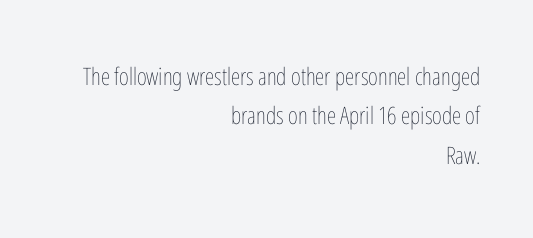
The image shows 24 px text type, upright; set right-aligned, normal line spacing (1.64x), normal letter spacing, not underlined.
